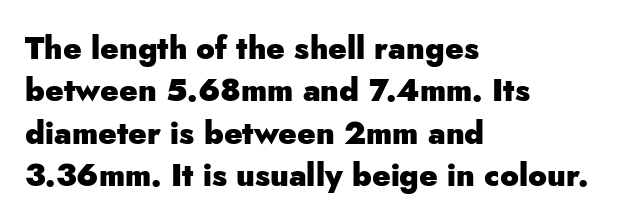
The block of text has a typical density, with ordinary space between rows. On the weight axis this lands at bold, roughly 700. Honestly, there is no underline to notice here at all. The type sits square on the baseline with zero lean.
